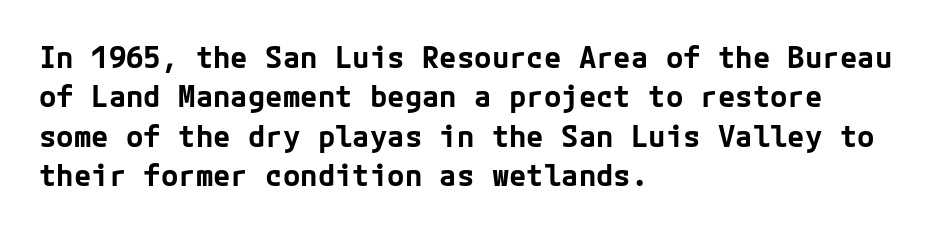
{"serif": "no", "italic": "no", "bold": "yes", "weight": "bold", "width": "normal", "stroke_contrast": "low", "x_height": "medium", "underline": "no", "align": "left", "line_spacing": "normal", "line_spacing_ratio": 1.36, "letter_spacing": "normal", "letter_spacing_em": 0.0, "glyph_px": 29}
